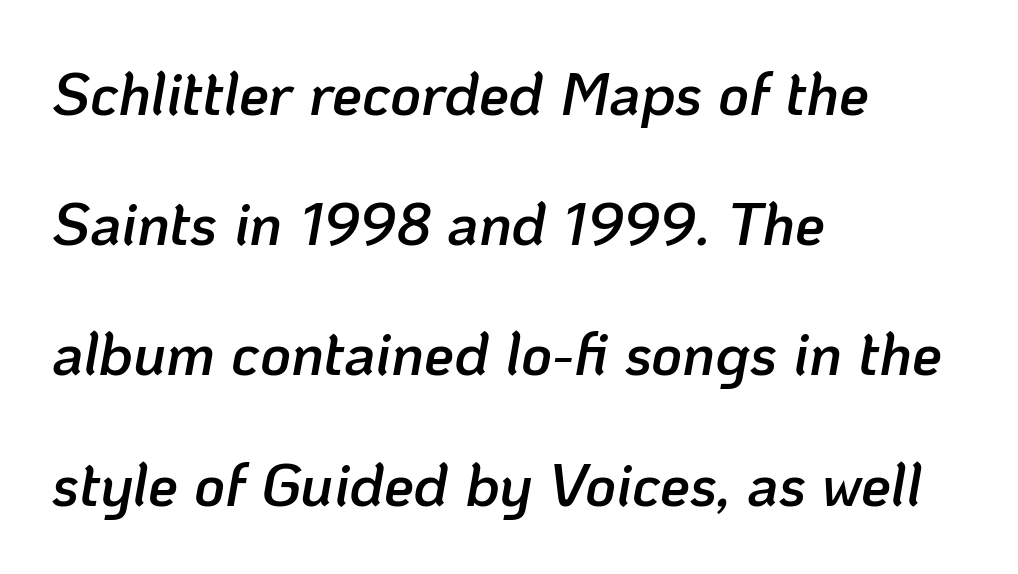
The image shows 60 px semibold type, italic (leaning right); set left-aligned, loose line spacing (2.17x), normal letter spacing, not underlined; low stroke contrast and a medium x-height.
